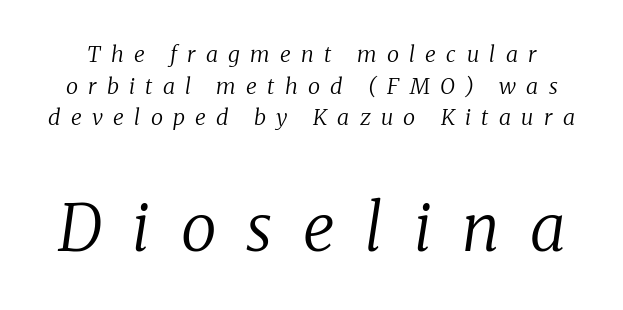
Look at the bottom of the vertical strokes: they flare into serifs here. Would a proofreader flag this as italicized? Yes. The block of text has a typical density, with ordinary space between rows. You could not count columns in this text — the font is proportionally spaced. The letters are spread apart with noticeably loose tracking. The strip under each line holds only bare page.
